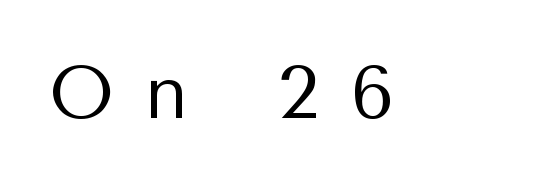
Tracking value appears strongly positive — letters spread wide. On a weight scale, this lands at 450 or below. The zone under the glyphs is completely vacant. This sample has the flowing, uneven cadence of proportional lettering. No italicization has been applied; the sample stays upright.
